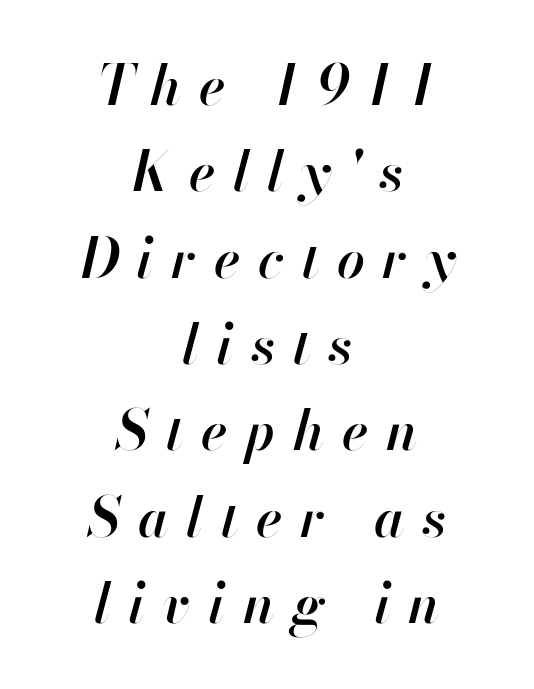
The image shows 55 px semibold type, italic (leaning right); set centered, normal line spacing (1.57x), unusually wide letter spacing (+0.32 em), not underlined; high stroke contrast and a small x-height.
